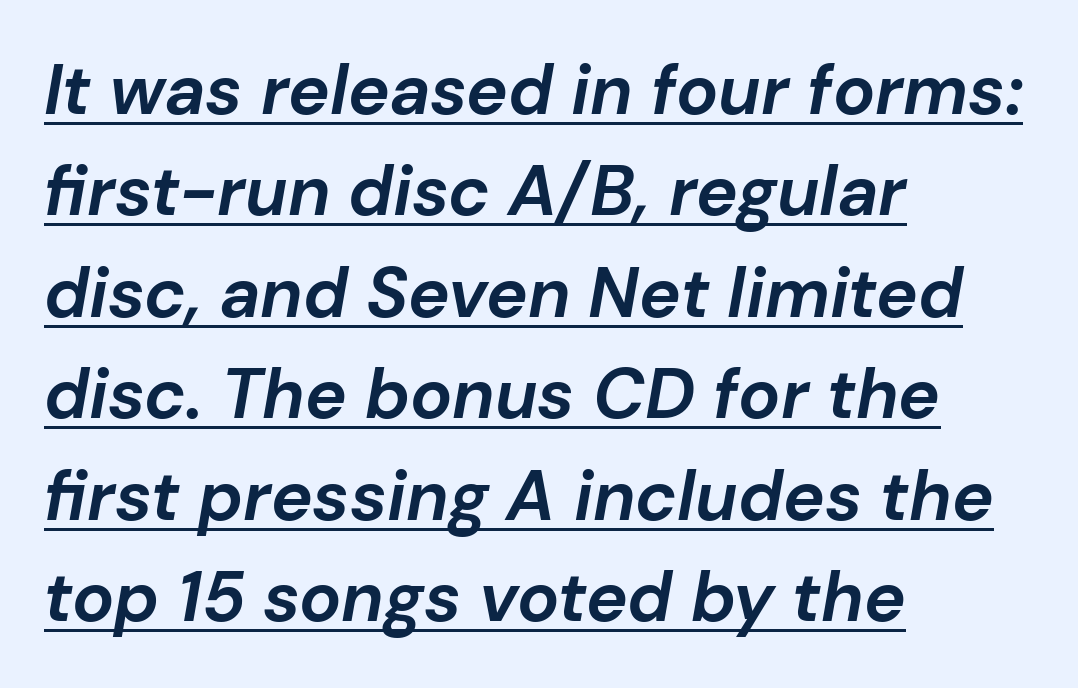
{"italic": "yes", "lean": "right", "slant_degrees": 10, "bold": "yes", "weight": "bold", "width": "normal", "stroke_contrast": "low", "x_height": "medium", "monospaced": "no", "underline": "yes", "align": "left", "line_spacing": "normal", "line_spacing_ratio": 1.45, "letter_spacing": "normal", "letter_spacing_em": 0.0, "glyph_px": 70}
